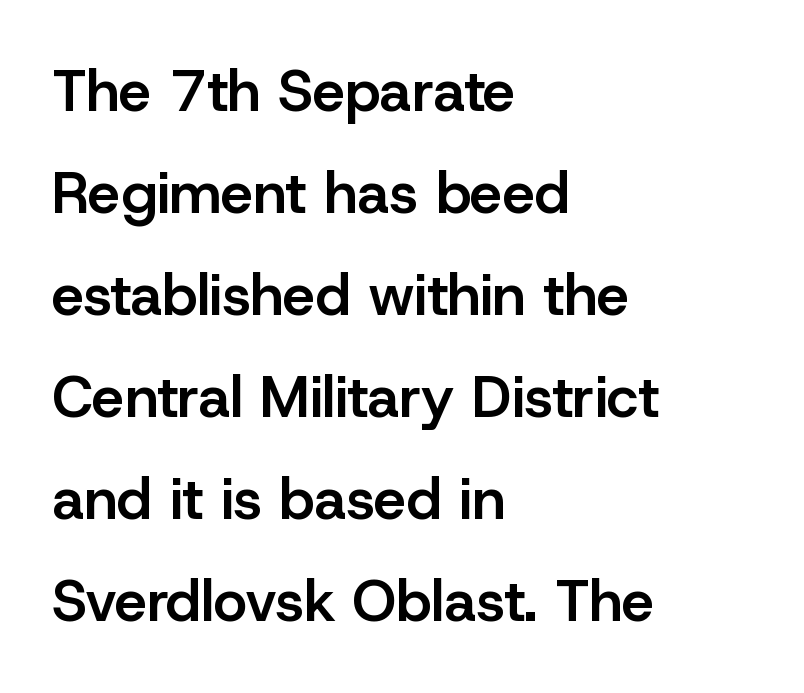
Emphasis by weight is partial: semibold. Regarding serifs, this sample does without them. Quick note: not italic, upright. You could call the tracking neutral — neither tight nor loose.
